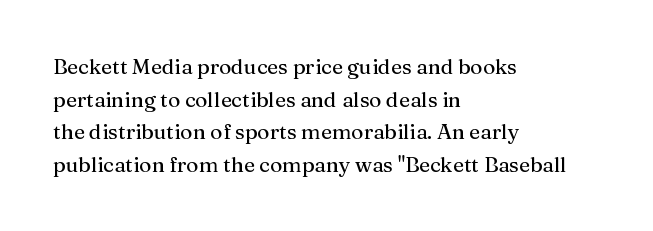
{"italic": "no", "underline": "no", "align": "left", "line_spacing": "normal", "line_spacing_ratio": 1.55, "letter_spacing": "normal", "letter_spacing_em": 0.0, "glyph_px": 21}
